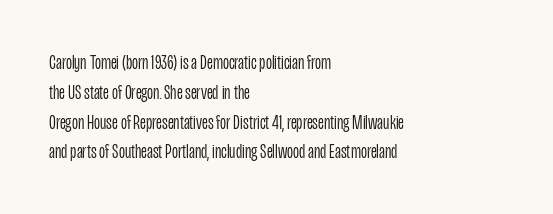
Quick note: interline space is typical. Nothing unusual about the tracking: characters are spaced as the font intends. Unmarked baselines from the first word to the last. No italicization has been applied; the sample stays upright.
